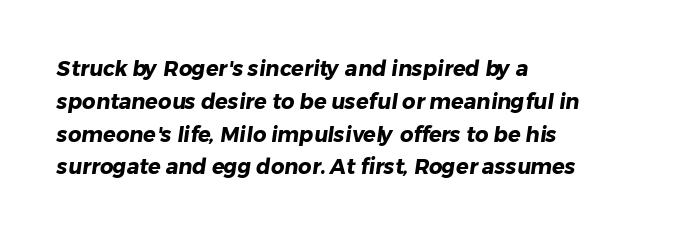
The baseline area is clear. Does extra space separate the letters? No, they use regular spacing. Evenly set lines give the paragraph a standard silhouette. These words are printed bold, with thick strokes throughout. Is the block centered? No — it sits flush against the left margin.
